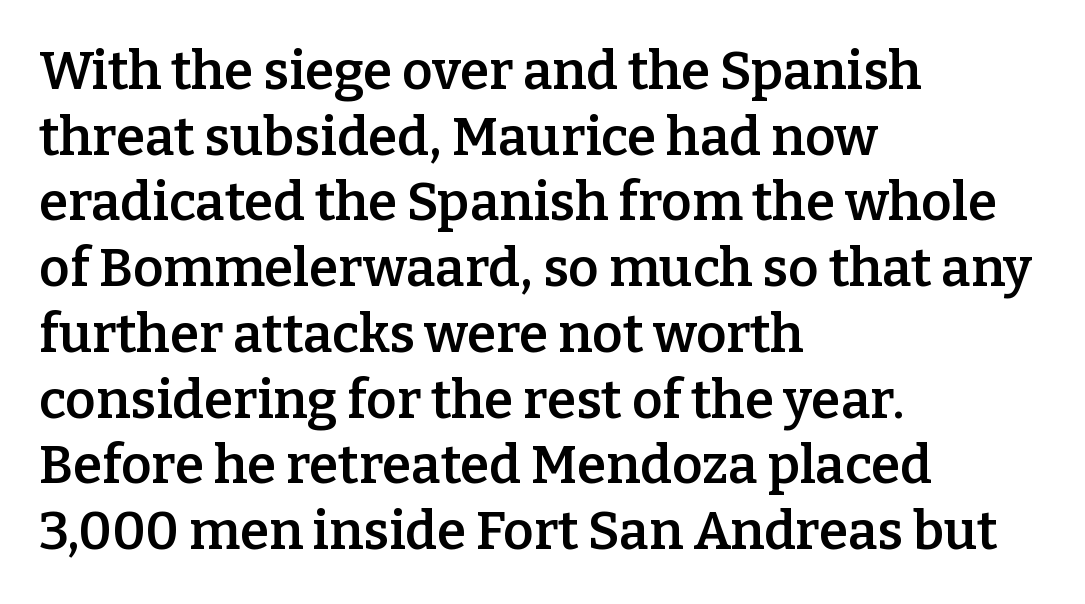
Q: Is the text bold? A: Semi-bold.
Q: Is the text italic (slanted)? A: No, it is upright.
Q: Is the typeface a serif or a sans-serif typeface? A: Serif.
Q: Is the text underlined? A: No.
Q: How is the paragraph aligned? A: Left-aligned.
Q: Is the spacing between letters normal or unusually wide? A: Normal.
Q: Width (condensed, normal, or wide)? A: Normal.
Q: Stroke contrast? A: Low.
Q: x-height? A: Medium.
Q: Monospaced? A: No.
